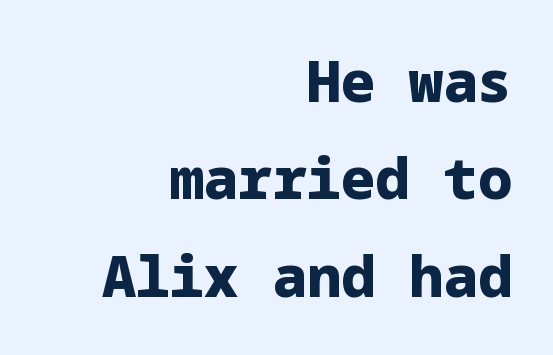
The image shows 57 px heavy sans-serif type, upright; set right-aligned, line spacing 1.71x, normal letter spacing, not underlined; low stroke contrast and a medium x-height.
